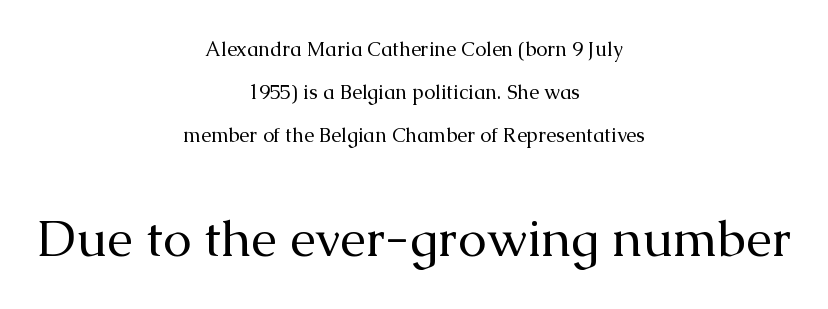
The image shows 51 px regular-weight serif type, upright; set centered, loose line spacing (2.14x), normal letter spacing, not underlined; the second (bottom) block is 2.55x larger; medium stroke contrast and a medium x-height.
